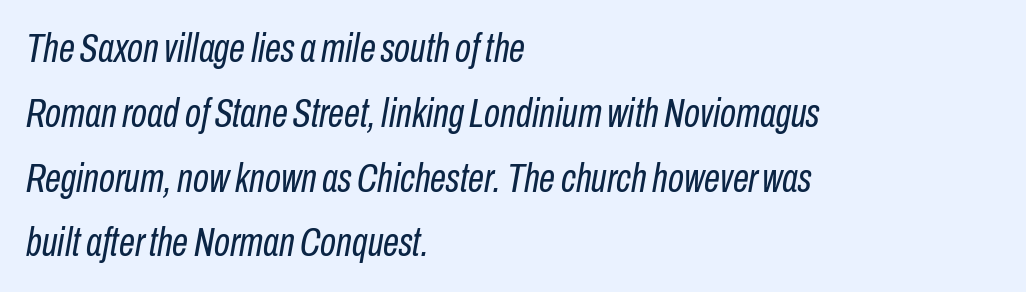
Layout note: lines flush left. Each stroke keeps to a modest, everyday thickness or less. Letters rest on an invisible, unmarked baseline. Does extra space separate the letters? No, they use regular spacing. Quick note: italic. Varying glyph widths throughout — classic text-font behaviour.
